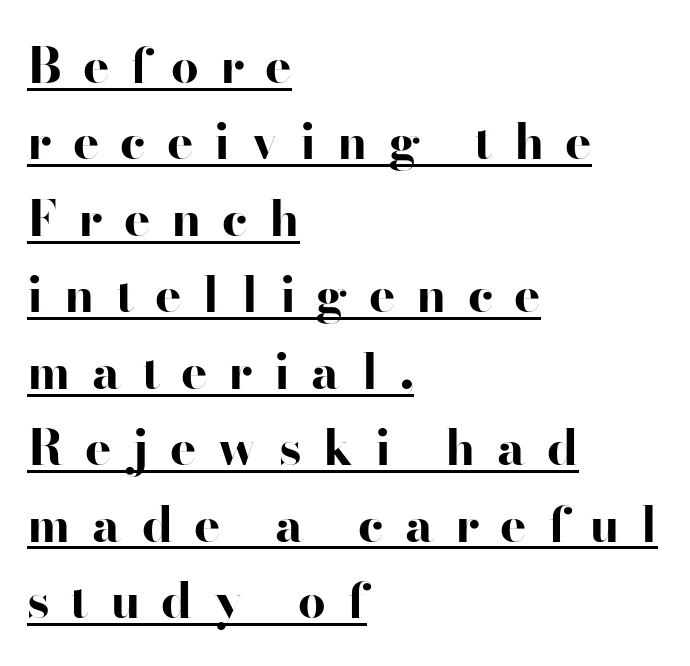
The image shows 49 px bold, wide sans-serif type, upright; set left-aligned, normal line spacing (1.56x), unusually wide letter spacing (+0.43 em), underlined; high stroke contrast and a small x-height.
